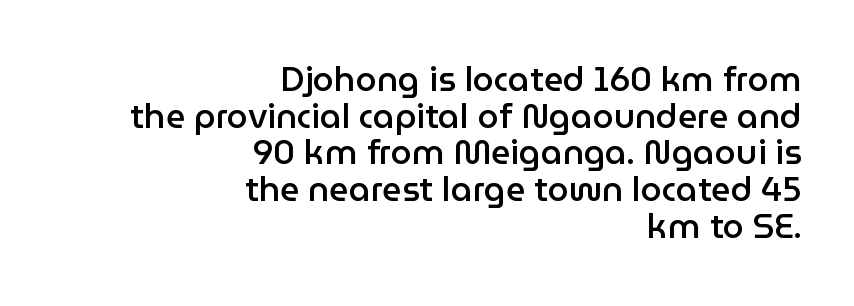
Reading down the block, your eye finds every line finishing at a fixed right position. If you drew a line through each stem, it would be perfectly vertical. The horizontal fit of the characters is conventional and even. Summary of weight: moderately heavy, a semibold.
